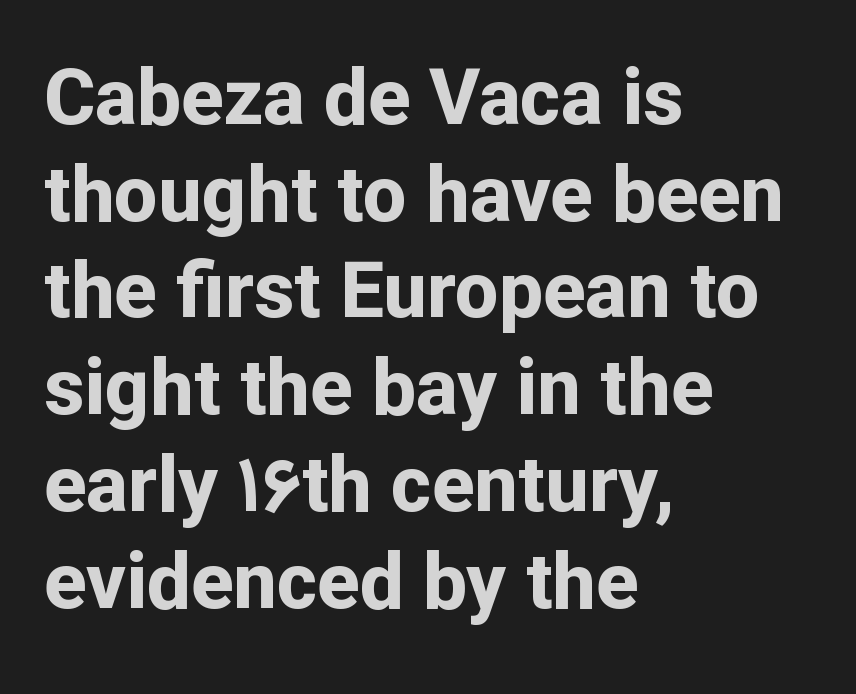
The image shows 78 px bold sans-serif type, upright; set left-aligned, line spacing 1.24x, normal letter spacing, not underlined; low stroke contrast and a medium x-height.
